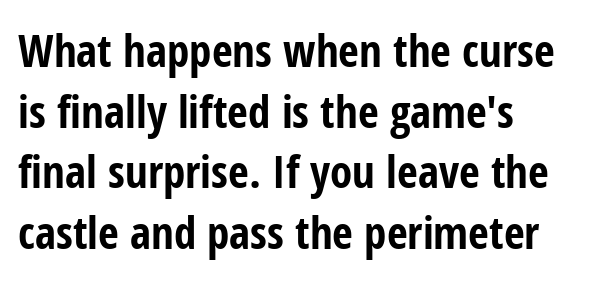
Q: Is the text bold? A: Yes.
Q: Is the text italic (slanted)? A: No, it is upright.
Q: Is the typeface a serif or a sans-serif typeface? A: Sans-serif.
Q: Is the text underlined? A: No.
Q: How is the paragraph aligned? A: Left-aligned.
Q: Is the spacing between letters normal or unusually wide? A: Normal.
Q: Is the spacing between lines tight, normal or loose? A: Normal.
Q: Width (condensed, normal, or wide)? A: Condensed.
Q: Stroke contrast? A: Low.
Q: x-height? A: Medium.
Q: Monospaced? A: No.
